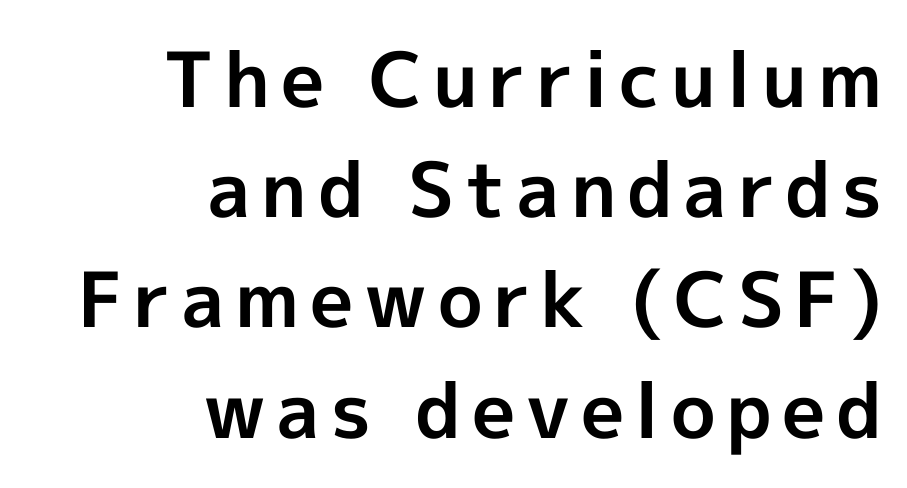
The image shows 76 px bold sans-serif type, upright; set right-aligned, normal line spacing (1.45x), not underlined; a medium x-height.
